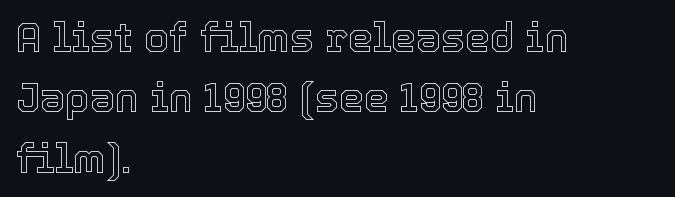
The image shows 40 px text type, upright; set left-aligned, normal line spacing (1.51x), normal letter spacing, not underlined; a medium x-height.
